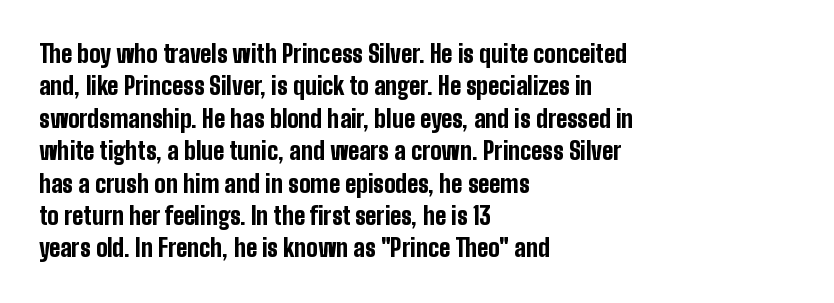
Q: Is the text bold? A: Yes.
Q: Is the text italic (slanted)? A: No, it is upright.
Q: Is the text underlined? A: No.
Q: How is the paragraph aligned? A: Left-aligned.
Q: Is the spacing between letters normal or unusually wide? A: Normal.
Q: Is the spacing between lines tight, normal or loose? A: Normal.
